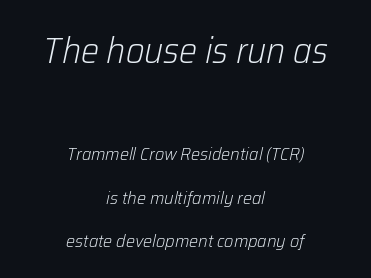
Q: Is the text bold? A: No.
Q: Is the text italic (slanted)? A: Yes, it leans right by about 12 degrees.
Q: Is the text underlined? A: No.
Q: How is the paragraph aligned? A: Centered.
Q: Is the spacing between letters normal or unusually wide? A: Normal.
Q: Is the spacing between lines tight, normal or loose? A: Loose.
Q: Which block of text is set in a larger size, the first (top) or the second (bottom)? A: The first (top) one.
Q: Width (condensed, normal, or wide)? A: Normal.
Q: Stroke contrast? A: Low.
Q: x-height? A: Medium.
Q: Monospaced? A: No.
